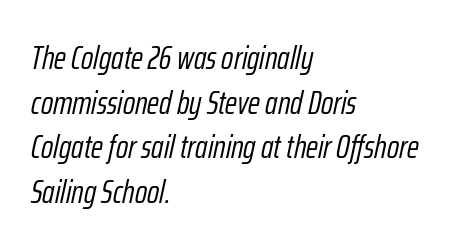
{"italic": "yes", "lean": "right", "slant_degrees": 12, "bold": "no", "weight": "light", "width": "condensed", "stroke_contrast": "low", "x_height": "medium", "monospaced": "no", "underline": "no", "align": "left", "line_spacing": "normal", "line_spacing_ratio": 1.35, "letter_spacing": "normal", "letter_spacing_em": 0.0, "glyph_px": 33}
